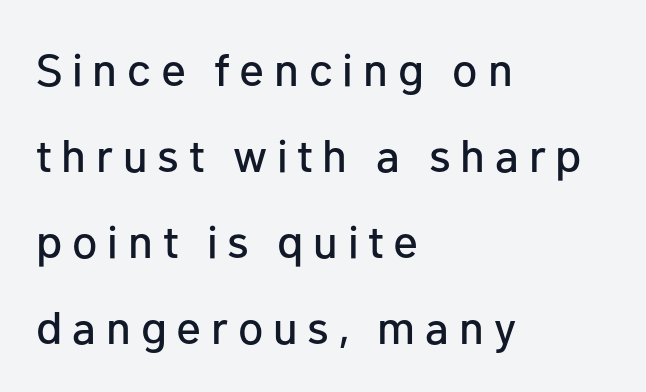
{"serif": "no", "italic": "no", "width": "normal", "stroke_contrast": "low", "x_height": "medium", "monospaced": "no", "underline": "no", "align": "left", "line_spacing_ratio": 1.87, "letter_spacing": "wide", "letter_spacing_em": 0.21, "glyph_px": 46}
